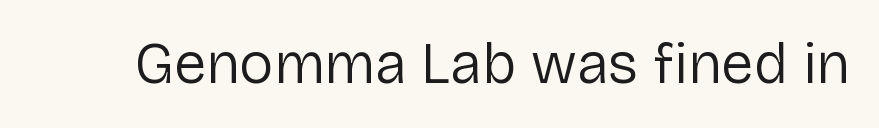
{"serif": "no", "italic": "no", "bold": "no", "weight": "regular", "width": "normal", "stroke_contrast": "low", "x_height": "medium", "monospaced": "no", "underline": "no", "letter_spacing": "normal", "letter_spacing_em": 0.0, "glyph_px": 58}
